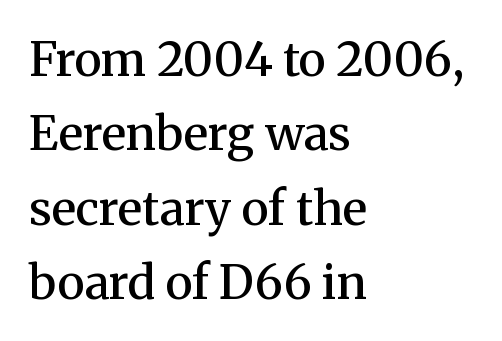
Q: Is the text bold? A: Semi-bold.
Q: Is the text italic (slanted)? A: No, it is upright.
Q: Is the typeface a serif or a sans-serif typeface? A: Serif.
Q: Is the text underlined? A: No.
Q: How is the paragraph aligned? A: Left-aligned.
Q: Is the spacing between letters normal or unusually wide? A: Normal.
Q: Is the spacing between lines tight, normal or loose? A: Normal.
Q: Width (condensed, normal, or wide)? A: Normal.
Q: Stroke contrast? A: Medium.
Q: x-height? A: Medium.
Q: Monospaced? A: No.
